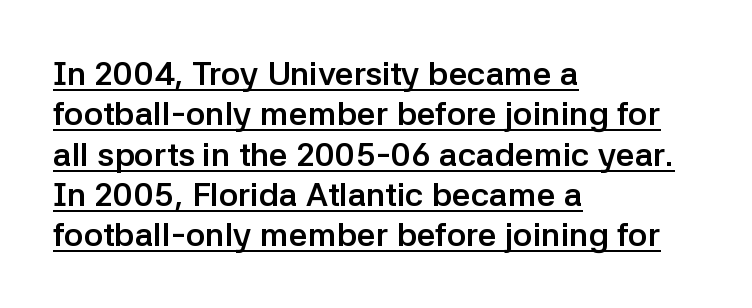
Q: Is the text bold? A: Yes.
Q: Is the text italic (slanted)? A: No, it is upright.
Q: Is the typeface a serif or a sans-serif typeface? A: Sans-serif.
Q: Is the text underlined? A: Yes.
Q: How is the paragraph aligned? A: Left-aligned.
Q: Is the spacing between letters normal or unusually wide? A: Normal.
Q: Width (condensed, normal, or wide)? A: Normal.
Q: Stroke contrast? A: Low.
Q: x-height? A: Medium.
Q: Monospaced? A: No.
